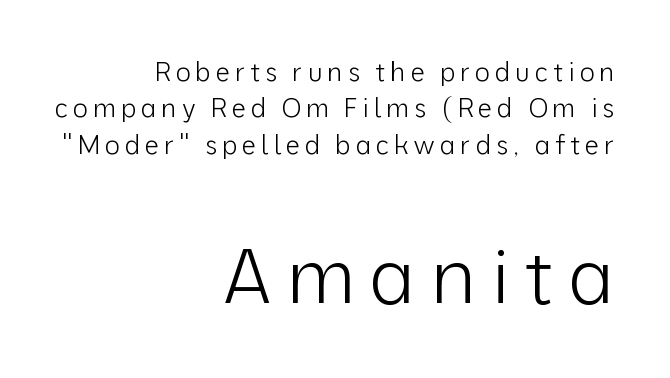
The image shows 77 px light sans-serif type, upright; set right-aligned, normal line spacing (1.4x), not underlined; the second (bottom) block is 2.96x larger; low stroke contrast and a medium x-height.
